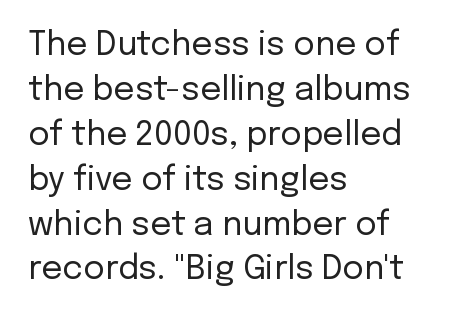
The image shows 33 px regular-weight sans-serif type, upright; set left-aligned, normal line spacing (1.36x), normal letter spacing, not underlined; low stroke contrast and a medium x-height.
